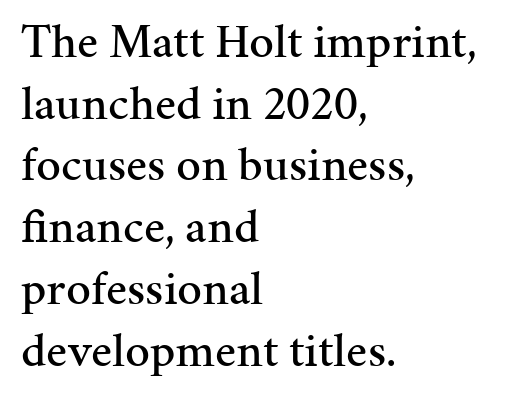
The image shows 49 px serif type, upright; set left-aligned, normal line spacing (1.26x), normal letter spacing, not underlined; medium stroke contrast and a medium x-height.
